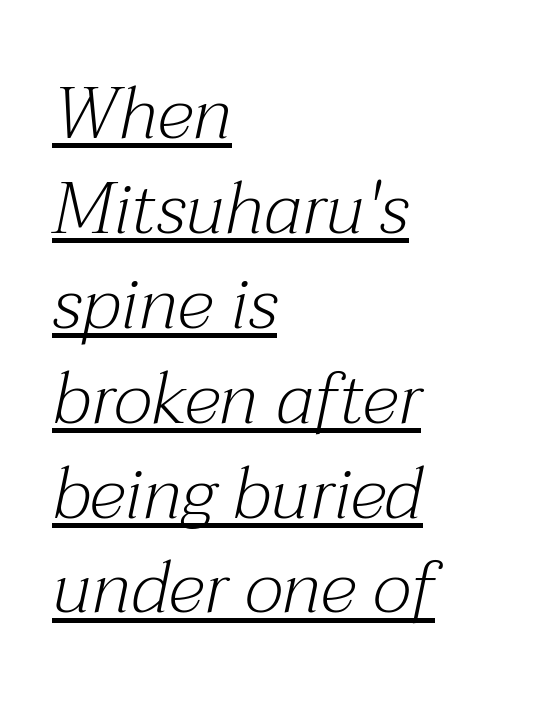
Q: Is the text bold? A: No.
Q: Is the text italic (slanted)? A: Yes, it leans right by about 12 degrees.
Q: Is the typeface a serif or a sans-serif typeface? A: Serif.
Q: Is the text underlined? A: Yes.
Q: How is the paragraph aligned? A: Left-aligned.
Q: Is the spacing between letters normal or unusually wide? A: Normal.
Q: Is the spacing between lines tight, normal or loose? A: Normal.
Q: Width (condensed, normal, or wide)? A: Normal.
Q: Stroke contrast? A: Medium.
Q: x-height? A: Medium.
Q: Monospaced? A: No.
